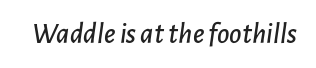
Q: Is the text italic (slanted)? A: Yes, it leans right by about 7 degrees.
Q: Is the text underlined? A: No.
Q: Is the spacing between letters normal or unusually wide? A: Normal.
Q: Width (condensed, normal, or wide)? A: Normal.
Q: Stroke contrast? A: Low.
Q: x-height? A: Medium.
Q: Monospaced? A: No.
